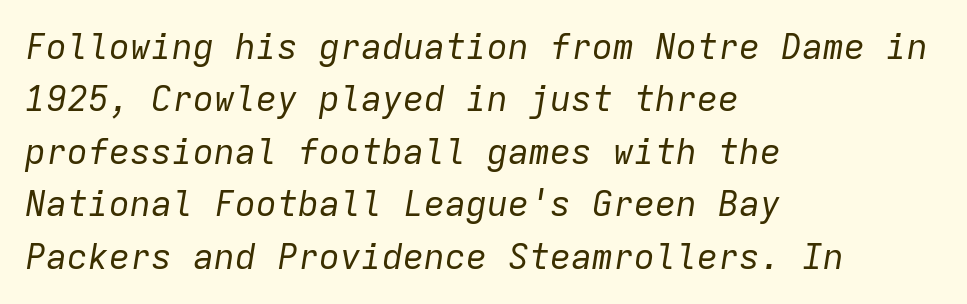
{"italic": "yes", "lean": "right", "slant_degrees": 9, "bold": "no", "weight": "regular", "width": "normal", "stroke_contrast": "low", "x_height": "medium", "monospaced": "yes", "underline": "no", "align": "left", "line_spacing": "normal", "line_spacing_ratio": 1.5, "letter_spacing": "normal", "letter_spacing_em": 0.0, "glyph_px": 35}
